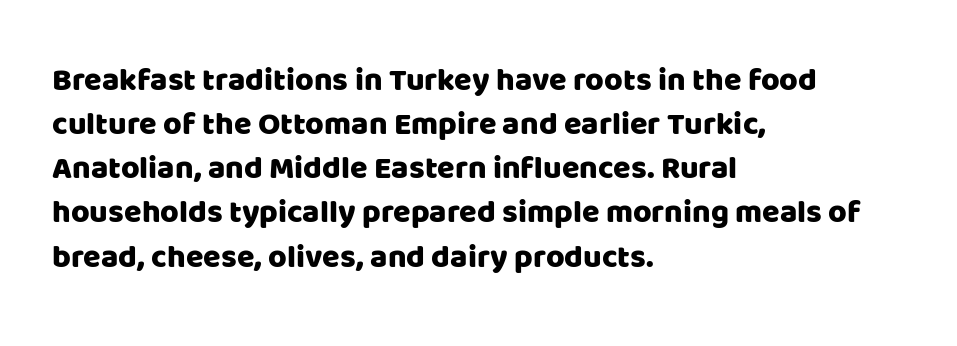
{"serif": "no", "italic": "no", "width": "normal", "stroke_contrast": "low", "x_height": "large", "monospaced": "no", "underline": "no", "align": "left", "line_spacing": "normal", "line_spacing_ratio": 1.38, "letter_spacing": "normal", "letter_spacing_em": 0.0, "glyph_px": 32}
